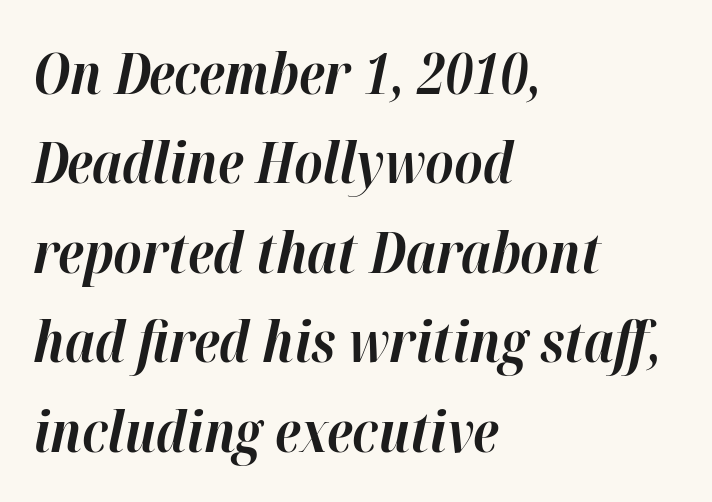
Q: Is the text bold? A: Yes.
Q: Is the text italic (slanted)? A: Yes, it leans right by about 12 degrees.
Q: Is the text underlined? A: No.
Q: How is the paragraph aligned? A: Left-aligned.
Q: Is the spacing between letters normal or unusually wide? A: Normal.
Q: Is the spacing between lines tight, normal or loose? A: Normal.
Q: Width (condensed, normal, or wide)? A: Normal.
Q: Stroke contrast? A: High.
Q: x-height? A: Medium.
Q: Monospaced? A: No.
